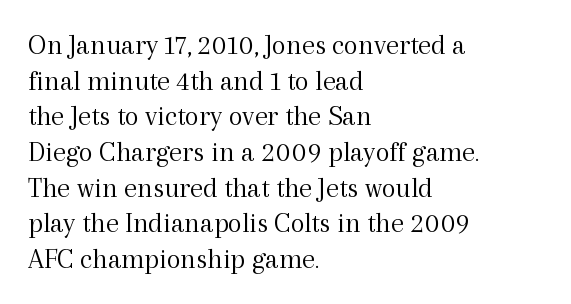
{"serif": "yes", "italic": "no", "bold": "no", "weight": "light", "width": "normal", "x_height": "medium", "monospaced": "no", "underline": "no", "align": "left", "line_spacing_ratio": 1.23, "letter_spacing": "normal", "letter_spacing_em": 0.0, "glyph_px": 29}
